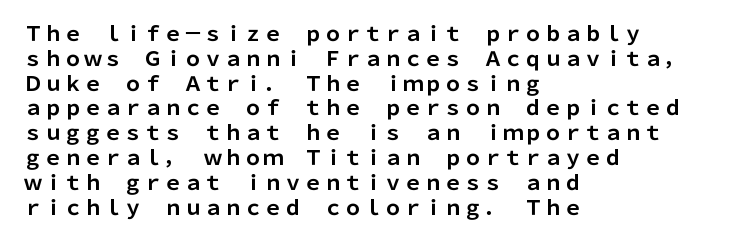
{"italic": "no", "bold": "yes", "underline": "no", "align": "left", "line_spacing_ratio": 1.24, "letter_spacing": "normal", "letter_spacing_em": 0.0, "glyph_px": 20}
